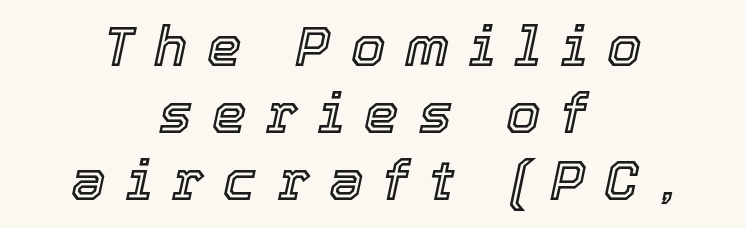
Q: Is the text italic (slanted)? A: Yes, it leans right by about 12 degrees.
Q: Is the text underlined? A: No.
Q: How is the paragraph aligned? A: Centered.
Q: Is the spacing between letters normal or unusually wide? A: Unusually wide.
Q: Width (condensed, normal, or wide)? A: Normal.
Q: x-height? A: Medium.
Q: Monospaced? A: No.
